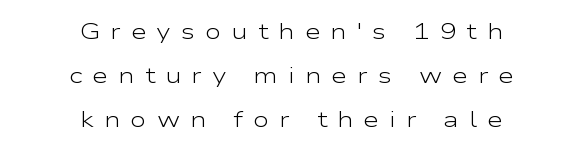
The image shows 22 px text type, upright; set centered, loose line spacing (2.0x), unusually wide letter spacing (+0.45 em), not underlined.
